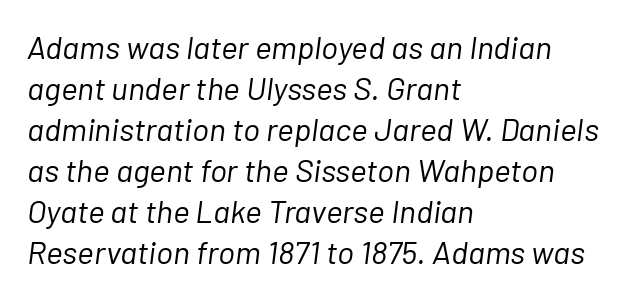
{"italic": "yes", "lean": "right", "slant_degrees": 7, "bold": "no", "weight": "light", "width": "normal", "stroke_contrast": "low", "x_height": "medium", "monospaced": "no", "underline": "no", "align": "left", "line_spacing": "normal", "line_spacing_ratio": 1.28, "letter_spacing": "normal", "letter_spacing_em": 0.0, "glyph_px": 32}
